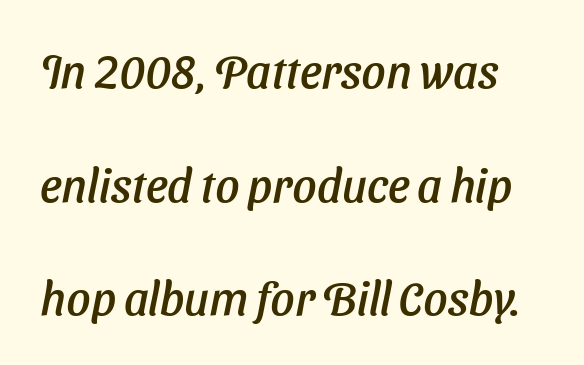
Any mark beneath the type? The region is blank. Every character sits at an angle, as italics do. The letters advance in unequal steps, a hallmark of proportional type. What's the leading like? Stretched, with rows far apart. The tracking reads as untouched default to a designer's eye.
